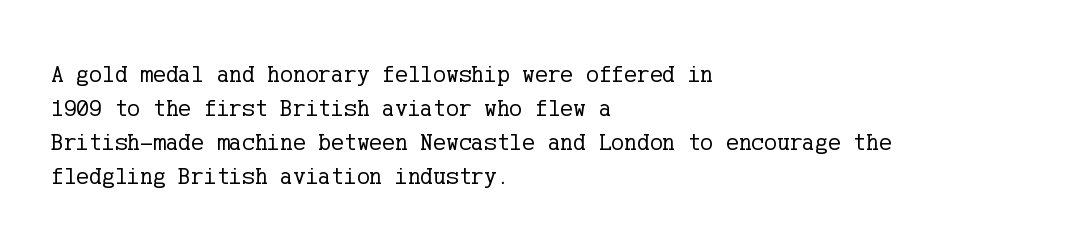
Decoration check: the copy has no underline. Teacher's note: observe the even left margin — that is flush-left alignment. Interline gaps are of average width in this sample. No chunkiness to these letters — they're not bold. These lines were composed using upright roman letters.
